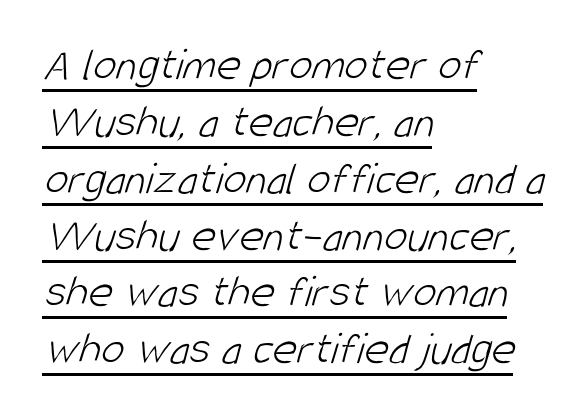
This is sans-serif lettering, the kind often seen on screens and signage. Descenders here cross a horizontal rule under the line. Tracking value appears to be zero — textbook default spacing. Compared with a typical body face, this is equally light or lighter still. Note the varied advance widths — an 'i' is clearly narrower than an 'm'.
